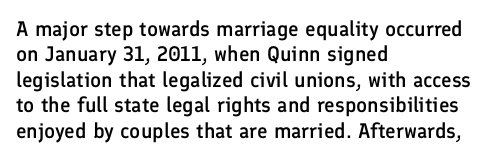
The image shows 21 px text type, upright; set left-aligned, line spacing 1.21x, normal letter spacing, not underlined.
